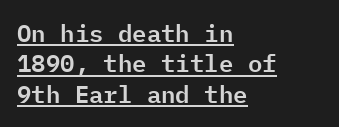
{"italic": "no", "underline": "yes", "align": "left", "line_spacing": "normal", "line_spacing_ratio": 1.27, "letter_spacing": "normal", "letter_spacing_em": 0.0, "glyph_px": 24}
